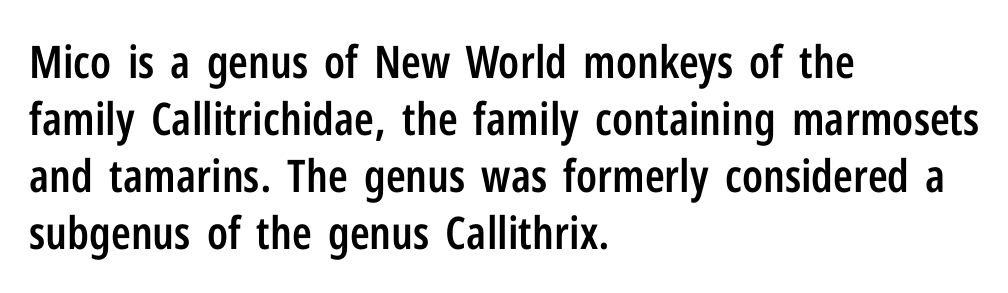
{"serif": "no", "italic": "no", "bold": "semi", "weight": "semibold", "width": "condensed", "stroke_contrast": "low", "x_height": "medium", "monospaced": "no", "underline": "no", "align": "left", "line_spacing": "normal", "line_spacing_ratio": 1.27, "letter_spacing": "normal", "letter_spacing_em": 0.0, "glyph_px": 45}
